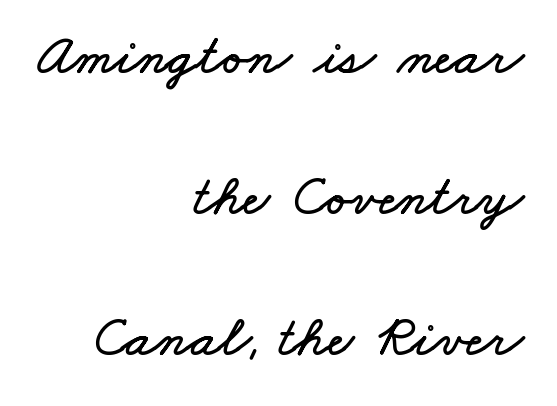
Spacing verdict: proportional, widths tailored to each character. The passage shown has conventional tracking throughout. Each new line begins a long way beneath the previous one. Anything drawn beneath the words? Only blank space. The ragged edge is on the left, which tells us the setting is flush right.
